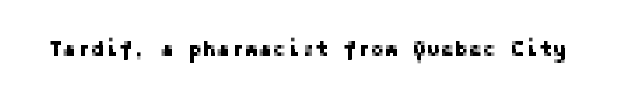
{"italic": "no", "underline": "no", "letter_spacing": "normal", "letter_spacing_em": 0.0, "glyph_px": 21}
